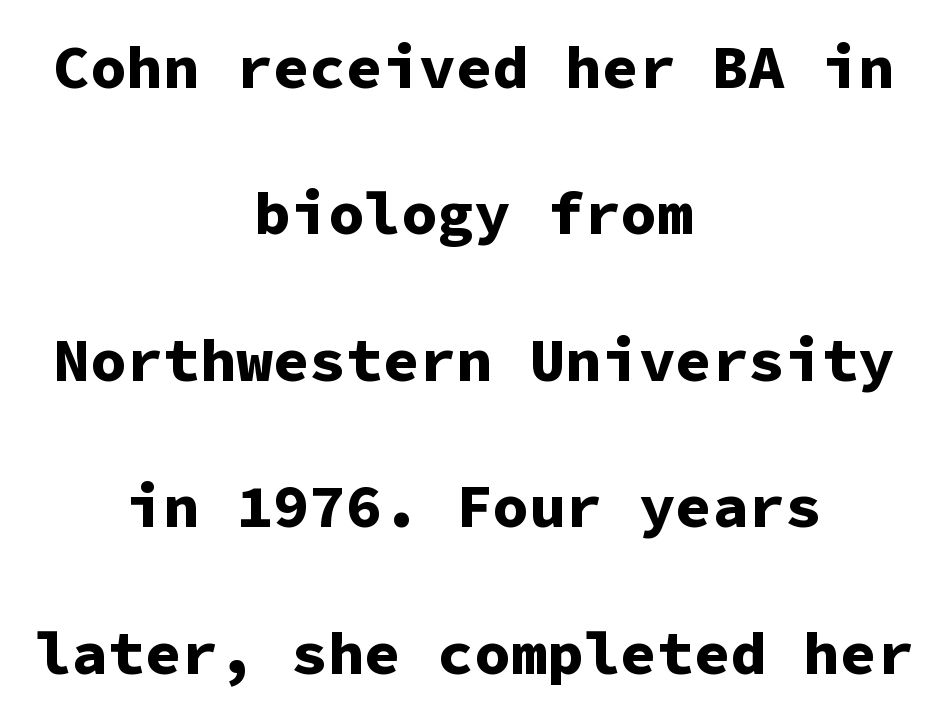
The image shows 61 px bold sans-serif type, upright, monospaced; set centered, loose line spacing (2.4x), normal letter spacing, not underlined; low stroke contrast and a medium x-height.
